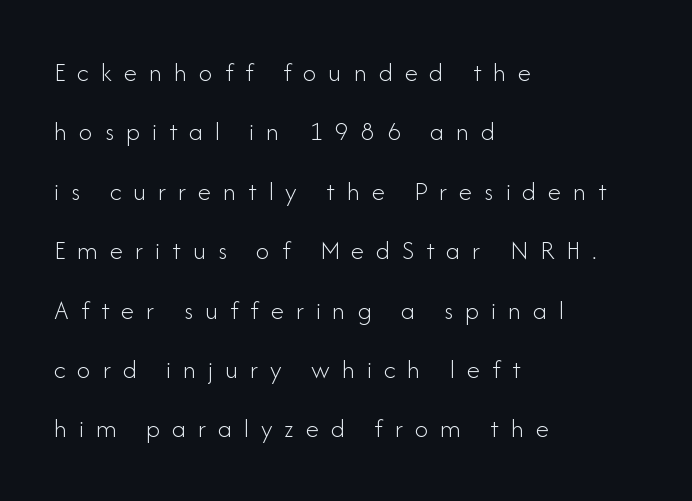
{"italic": "no", "bold": "no", "underline": "no", "align": "left", "line_spacing": "loose", "line_spacing_ratio": 2.2, "letter_spacing": "wide", "letter_spacing_em": 0.44, "glyph_px": 27}
